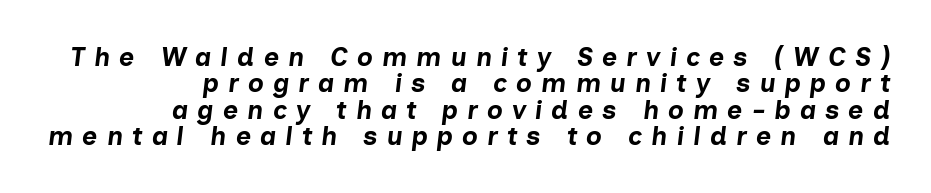
The image shows 26 px bold type, italic (leaning right); set right-aligned, tight line spacing (1.01x), unusually wide letter spacing (+0.35 em), not underlined.
